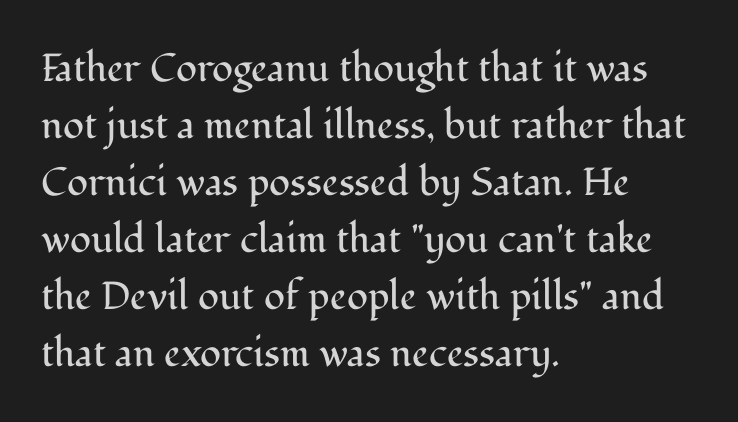
The image shows 39 px regular-weight serif type, upright; set left-aligned, normal line spacing (1.46x), normal letter spacing, not underlined; medium stroke contrast and a medium x-height.
